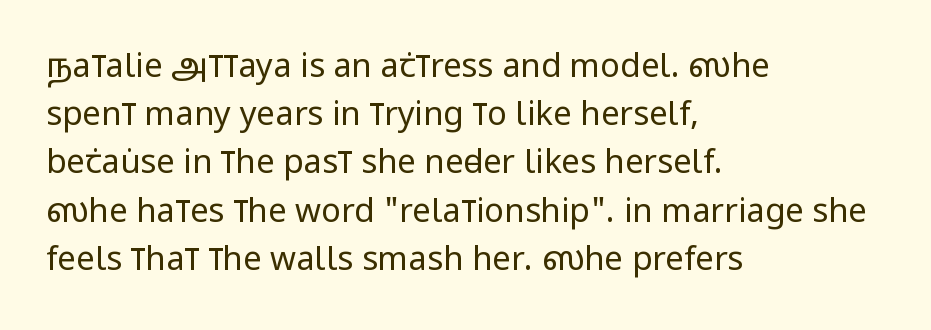
Q: Is the text bold? A: No.
Q: Is the text italic (slanted)? A: No, it is upright.
Q: Is the typeface a serif or a sans-serif typeface? A: Sans-serif.
Q: Is the text underlined? A: No.
Q: How is the paragraph aligned? A: Left-aligned.
Q: Is the spacing between letters normal or unusually wide? A: Normal.
Q: Is the spacing between lines tight, normal or loose? A: Normal.
Q: Width (condensed, normal, or wide)? A: Condensed.
Q: Stroke contrast? A: Low.
Q: x-height? A: Large.
Q: Monospaced? A: No.
